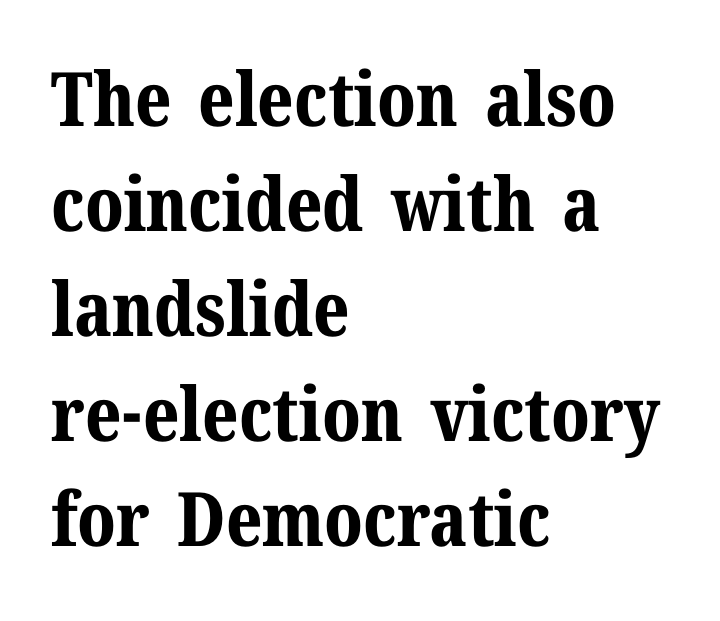
Q: Is the text bold? A: Yes.
Q: Is the text italic (slanted)? A: No, it is upright.
Q: Is the typeface a serif or a sans-serif typeface? A: Serif.
Q: Is the text underlined? A: No.
Q: How is the paragraph aligned? A: Left-aligned.
Q: Is the spacing between letters normal or unusually wide? A: Normal.
Q: Is the spacing between lines tight, normal or loose? A: Normal.
Q: Width (condensed, normal, or wide)? A: Normal.
Q: Stroke contrast? A: Medium.
Q: x-height? A: Medium.
Q: Monospaced? A: No.
